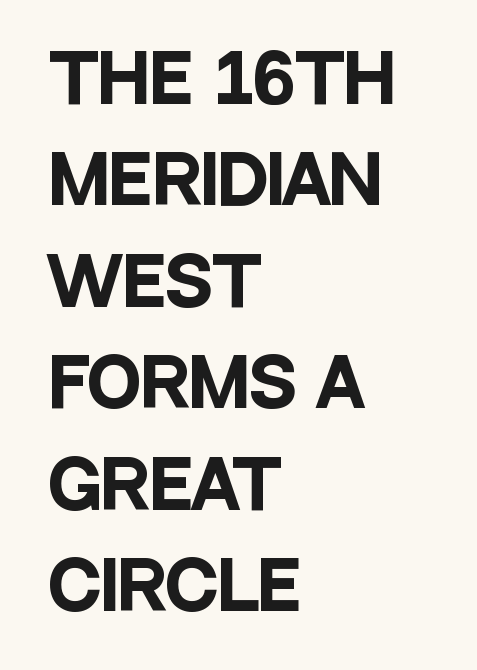
The image shows 65 px heavy, condensed sans-serif type, upright; set left-aligned, normal line spacing (1.56x), normal letter spacing, not underlined; low stroke contrast and a large x-height.
